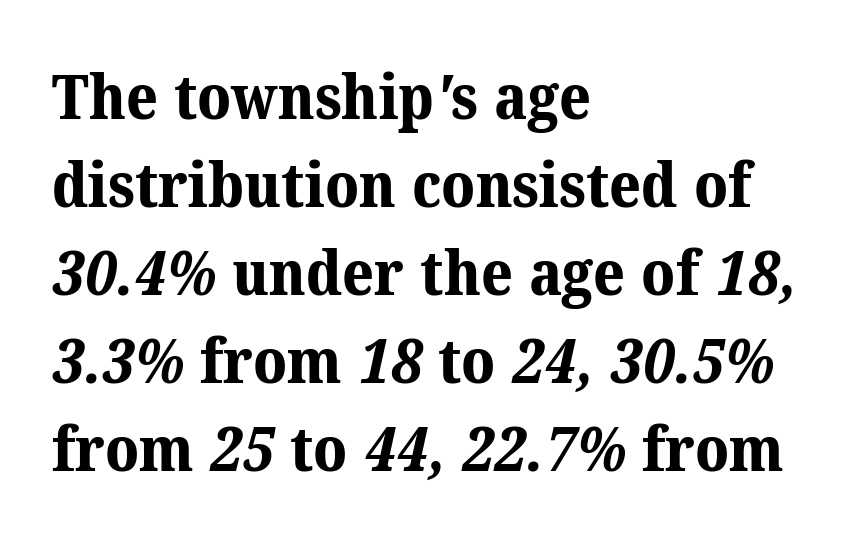
{"serif": "yes", "bold": "yes", "weight": "bold", "width": "normal", "stroke_contrast": "medium", "x_height": "medium", "monospaced": "no", "underline": "no", "align": "left", "line_spacing": "normal", "line_spacing_ratio": 1.42, "letter_spacing": "normal", "letter_spacing_em": 0.0, "glyph_px": 62}
